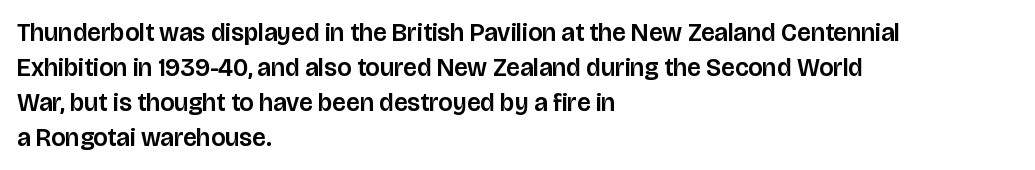
{"italic": "no", "underline": "no", "align": "left", "line_spacing": "normal", "line_spacing_ratio": 1.4, "letter_spacing": "normal", "letter_spacing_em": 0.0, "glyph_px": 25}
